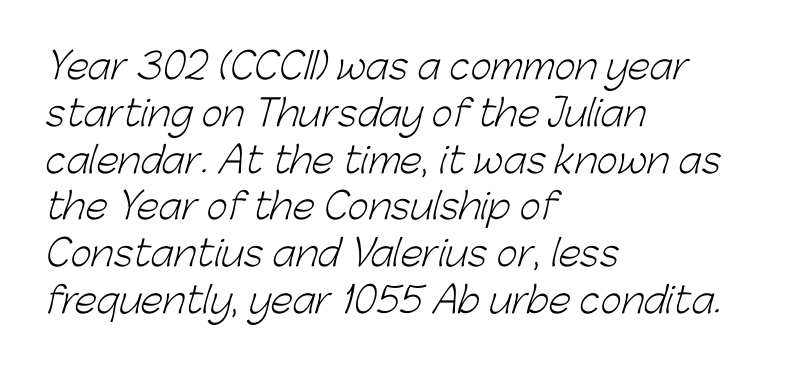
Q: Is the text bold? A: No.
Q: Is the typeface a serif or a sans-serif typeface? A: Sans-serif.
Q: Is the text underlined? A: No.
Q: How is the paragraph aligned? A: Left-aligned.
Q: Is the spacing between letters normal or unusually wide? A: Normal.
Q: Is the spacing between lines tight, normal or loose? A: Normal.
Q: Width (condensed, normal, or wide)? A: Normal.
Q: Stroke contrast? A: Low.
Q: x-height? A: Medium.
Q: Monospaced? A: No.
